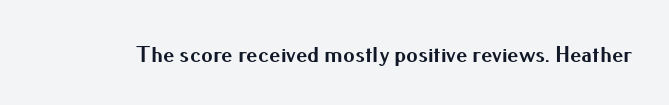
Notice how thick the strokes are: this is what a full bold looks like. In terms of letterspacing, this is plain default setting. The specimen omits any rule beneath the text block's lines. The lettering stays uniformly vertical, giving the passage a roman look.
